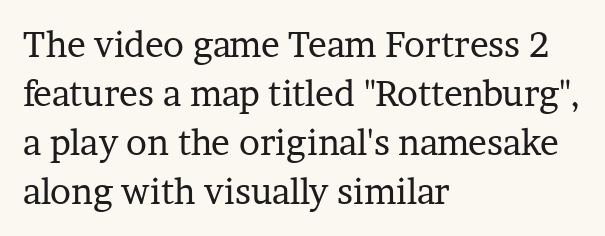
Quick note: underline off. The tracking reads as untouched default to a designer's eye. If you measured baseline to baseline, you'd find a middling distance. The compositor pushed each line to the left boundary. Vertical stems look standard width or narrower in stroke. These lines are composed in type with serifs.
